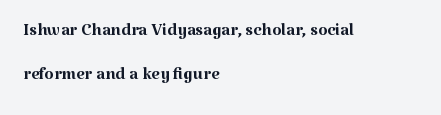
Stems here are at most as thick as an everyday book face. Style check: upright. The gaps between neighbouring characters are ordinary and unremarkable. Only glyphs here, with clear space below each row. Does the copy run flush right? No — it runs flush left.
